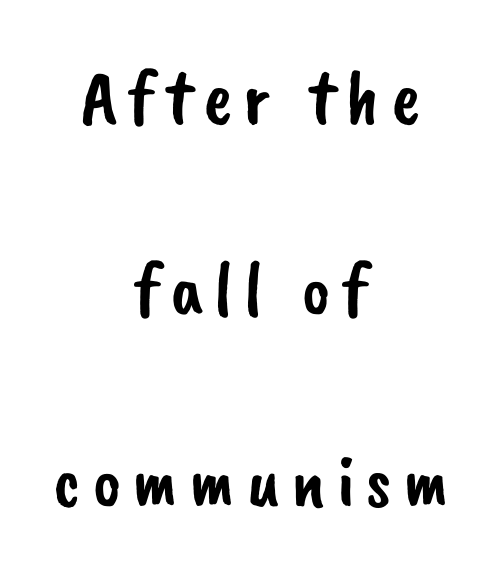
You could fit nearly another row in the gap between these rows. Is this a fixed-width face? No — the glyphs have proportional, varying widths. Are there feet on the stems? There aren't — it's a sans. The glyphs are unaccompanied by any horizontal stroke below them.
